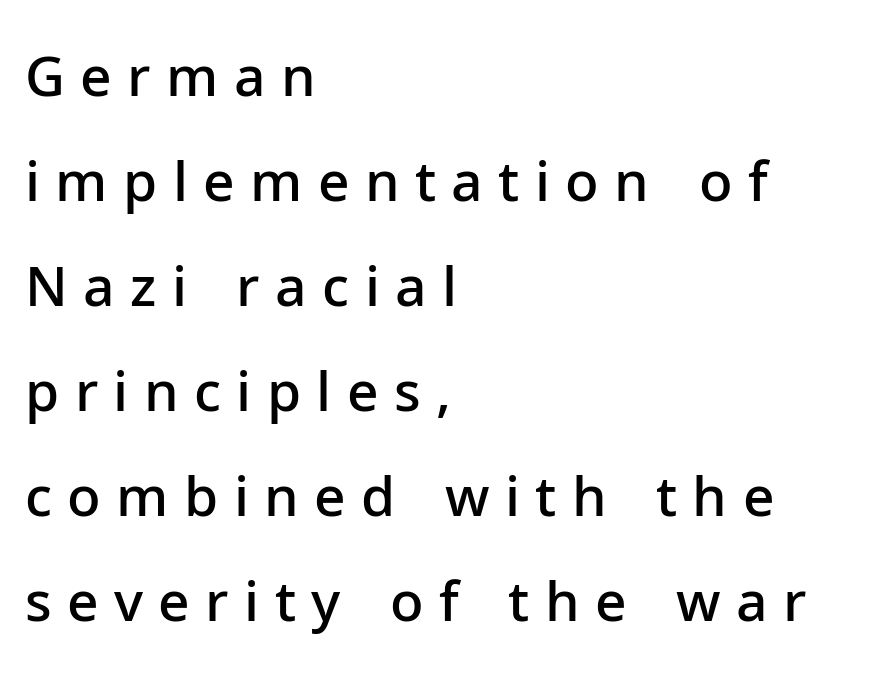
Reading down the block, your eye returns to a fixed left position each line. The rendering shows plain stroke endings on the letterforms — a sans-serif design. Check the space under the baseline: it is left empty. The lines are spread far apart with generous leading.
